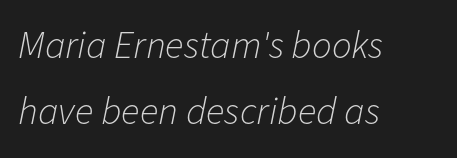
The leading is moderate, giving the passage an even texture. The axis of the letterforms is tilted away from vertical. Each letter keeps its own natural width here, so spacing adapts to shape. All the whitespace from short lines collects on the right. Honestly, the letter spacing is just normal — you wouldn't notice it.
